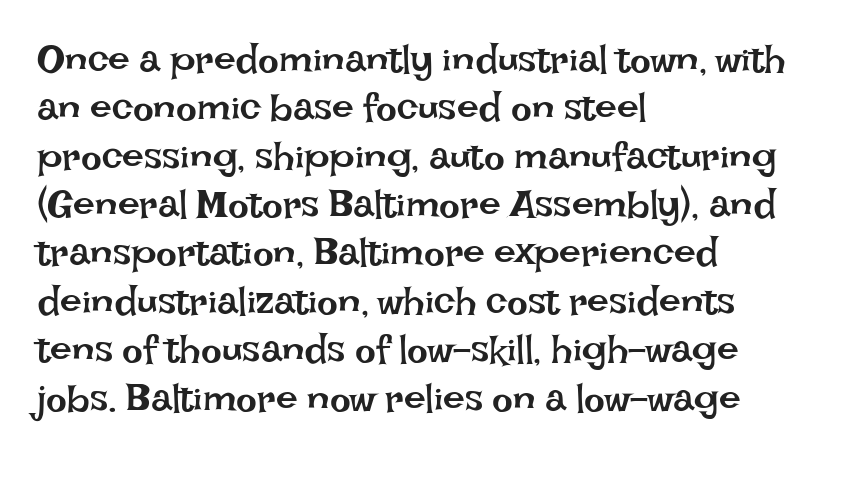
Q: Is the text bold? A: No.
Q: Is the text italic (slanted)? A: No, it is upright.
Q: Is the text underlined? A: No.
Q: How is the paragraph aligned? A: Left-aligned.
Q: Is the spacing between letters normal or unusually wide? A: Normal.
Q: Width (condensed, normal, or wide)? A: Normal.
Q: Stroke contrast? A: Low.
Q: x-height? A: Large.
Q: Monospaced? A: No.
